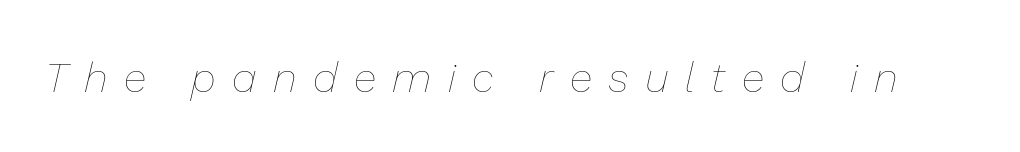
Q: Is the text bold? A: No.
Q: Is the text italic (slanted)? A: Yes, it leans right by about 13 degrees.
Q: Is the text underlined? A: No.
Q: Is the spacing between letters normal or unusually wide? A: Unusually wide.
Q: Width (condensed, normal, or wide)? A: Normal.
Q: Stroke contrast? A: Low.
Q: x-height? A: Medium.
Q: Monospaced? A: No.
